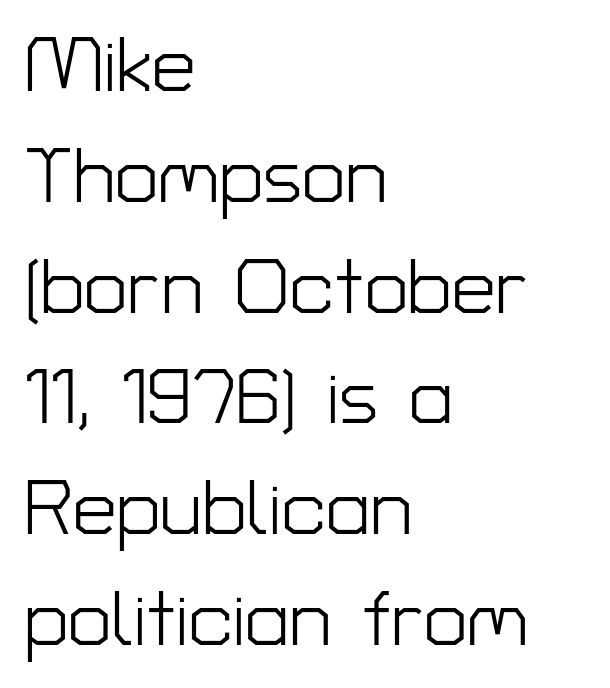
Q: Is the text bold? A: No.
Q: Is the text italic (slanted)? A: No, it is upright.
Q: Is the typeface a serif or a sans-serif typeface? A: Sans-serif.
Q: Is the text underlined? A: No.
Q: How is the paragraph aligned? A: Left-aligned.
Q: Is the spacing between letters normal or unusually wide? A: Normal.
Q: Is the spacing between lines tight, normal or loose? A: Normal.
Q: Width (condensed, normal, or wide)? A: Normal.
Q: Stroke contrast? A: Low.
Q: x-height? A: Medium.
Q: Monospaced? A: No.
